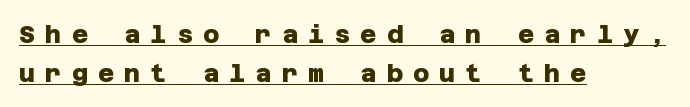
The image shows 25 px bold type; set left-aligned, normal line spacing (1.56x), unusually wide letter spacing (+0.4 em), underlined.
